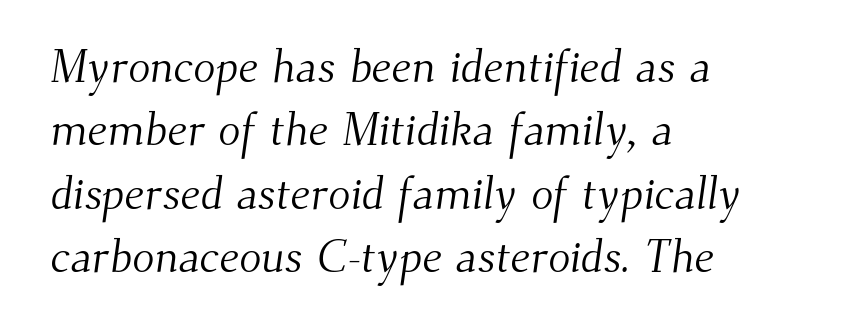
Q: Is the text bold? A: No.
Q: Is the typeface a serif or a sans-serif typeface? A: Serif.
Q: Is the text underlined? A: No.
Q: How is the paragraph aligned? A: Left-aligned.
Q: Is the spacing between letters normal or unusually wide? A: Normal.
Q: Is the spacing between lines tight, normal or loose? A: Normal.
Q: Width (condensed, normal, or wide)? A: Normal.
Q: Stroke contrast? A: Medium.
Q: x-height? A: Small.
Q: Monospaced? A: No.
